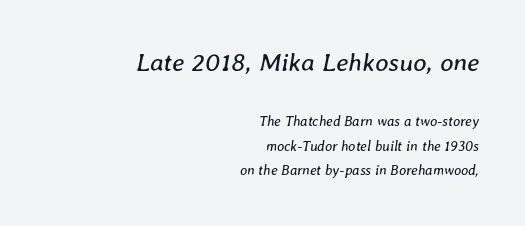
{"italic": "yes", "lean": "right", "slant_degrees": 8, "bold": "no", "underline": "no", "align": "right", "line_spacing_ratio": 1.75, "letter_spacing": "normal", "letter_spacing_em": 0.0, "larger_block": "first", "size_ratio": 1.86, "glyph_px": 26}
